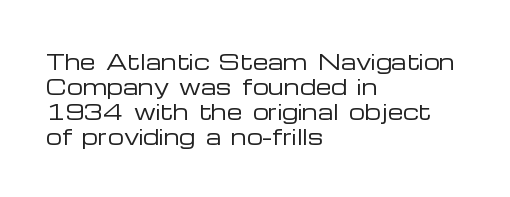
Underline: absent. These glyphs show unthickened strokes, regular width or finer. The leading is moderate, giving the passage an even texture. Upright lettering throughout.
